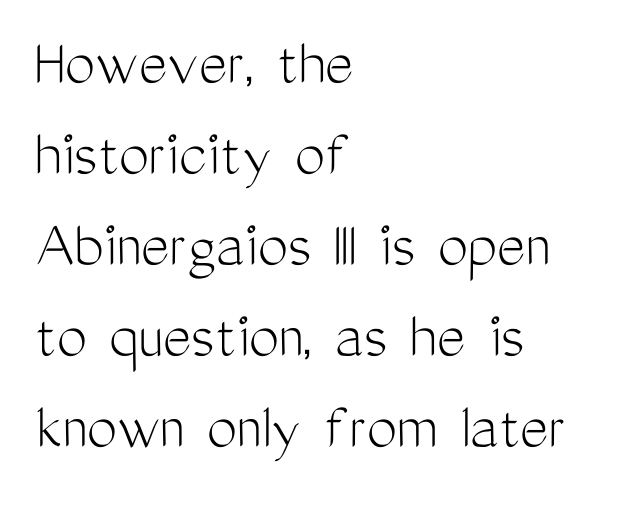
Q: Is the text bold? A: No.
Q: Is the text italic (slanted)? A: No, it is upright.
Q: Is the typeface a serif or a sans-serif typeface? A: Sans-serif.
Q: Is the text underlined? A: No.
Q: How is the paragraph aligned? A: Left-aligned.
Q: Is the spacing between letters normal or unusually wide? A: Normal.
Q: Is the spacing between lines tight, normal or loose? A: Normal.
Q: Width (condensed, normal, or wide)? A: Condensed.
Q: Stroke contrast? A: Medium.
Q: x-height? A: Medium.
Q: Monospaced? A: No.
